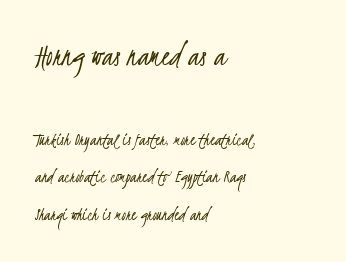
{"serif": "no", "bold": "no", "weight": "light", "width": "condensed", "stroke_contrast": "low", "x_height": "small", "monospaced": "no", "underline": "no", "align": "left", "line_spacing": "loose", "line_spacing_ratio": 1.98, "letter_spacing": "normal", "letter_spacing_em": 0.0, "larger_block": "first", "size_ratio": 1.74, "glyph_px": 33}
